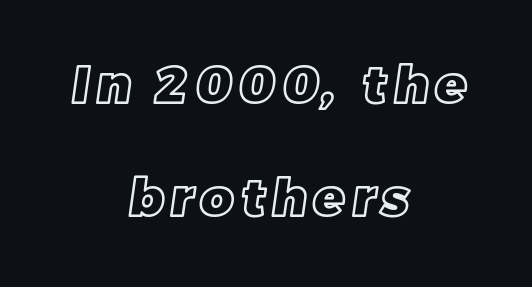
Reading down the column, the eye jumps a long way to each next line. The rag falls on both sides of this text block equally. Varying glyph widths throughout — classic text-font behaviour. Honestly, there is no underline to notice here at all.
